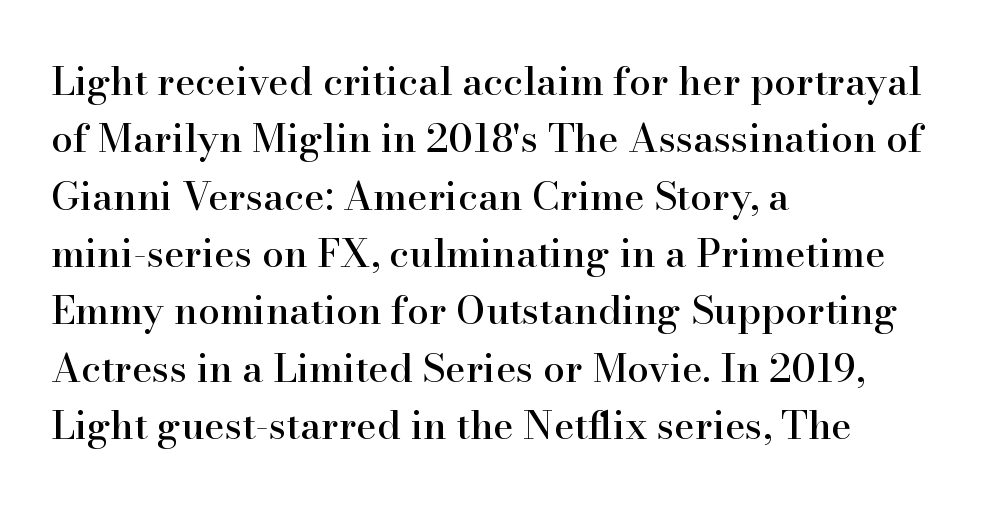
The image shows 39 px serif type, upright; set left-aligned, normal line spacing (1.47x), normal letter spacing, not underlined; high stroke contrast and a small x-height.
